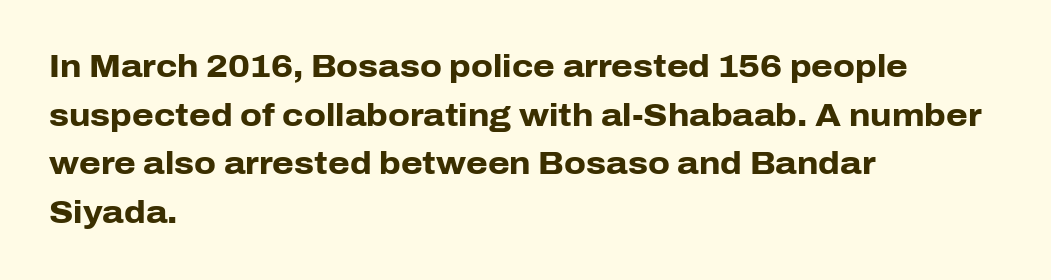
The image shows 31 px heavy sans-serif type, upright; set left-aligned, normal line spacing (1.57x), normal letter spacing, not underlined; low stroke contrast and a medium x-height.
